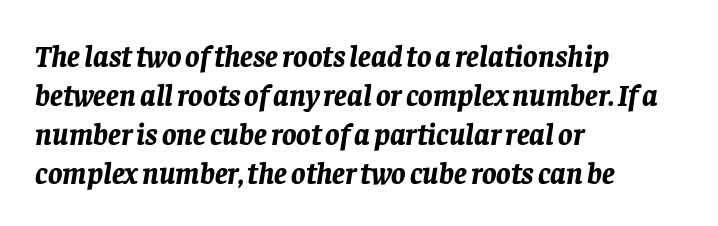
The image shows 30 px bold type, italic (leaning right); set left-aligned, normal line spacing (1.3x), normal letter spacing, not underlined; low stroke contrast and a large x-height.
